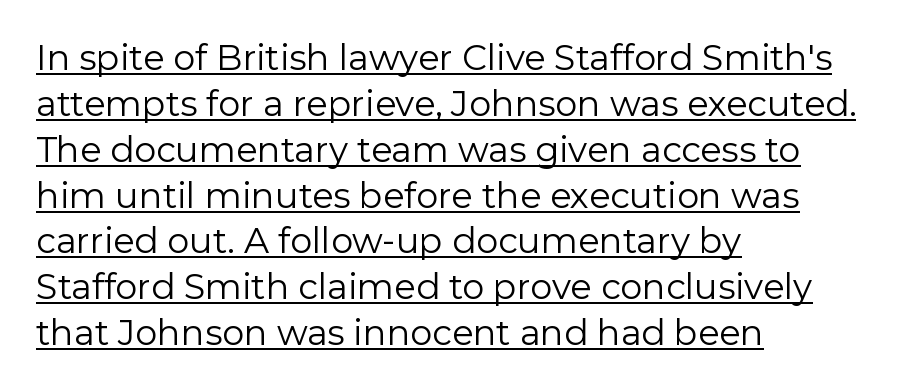
{"serif": "no", "italic": "no", "bold": "no", "weight": "regular", "width": "normal", "stroke_contrast": "low", "x_height": "medium", "monospaced": "no", "underline": "yes", "align": "left", "line_spacing": "normal", "line_spacing_ratio": 1.31, "letter_spacing": "normal", "letter_spacing_em": 0.0, "glyph_px": 35}
